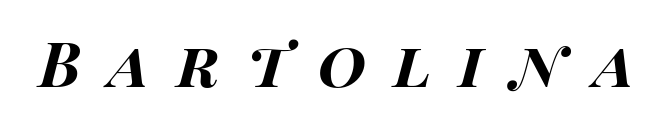
The whole block is typeset with a tilt. Each glyph is drawn with heavy, bold strokes. The glyphs are unaccompanied by any horizontal stroke below them. The passage shown has open, widely tracked lettering throughout.
